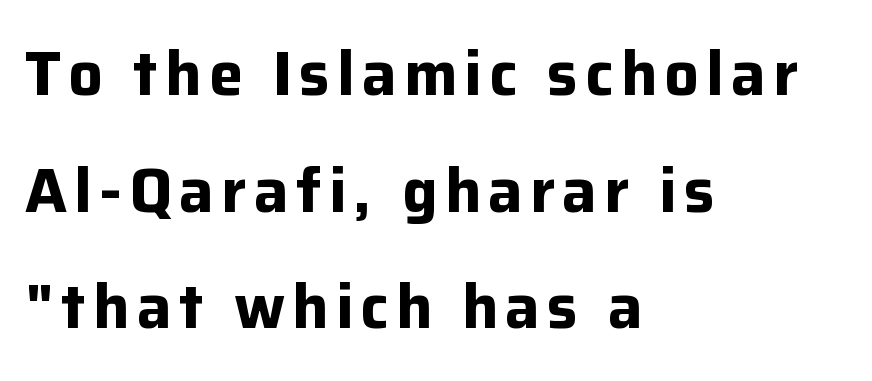
{"serif": "no", "italic": "no", "bold": "yes", "weight": "bold", "width": "normal", "stroke_contrast": "low", "x_height": "medium", "monospaced": "no", "underline": "no", "align": "left", "line_spacing": "loose", "line_spacing_ratio": 1.91, "glyph_px": 61}
